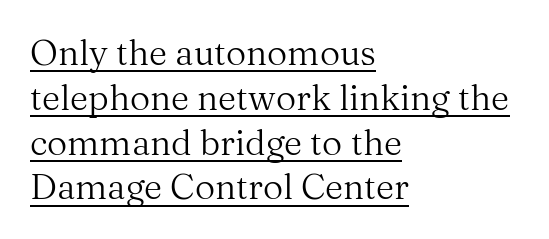
{"serif": "yes", "italic": "no", "bold": "no", "weight": "regular", "width": "normal", "stroke_contrast": "medium", "x_height": "medium", "monospaced": "no", "underline": "yes", "align": "left", "line_spacing": "normal", "line_spacing_ratio": 1.28, "letter_spacing": "normal", "letter_spacing_em": 0.0, "glyph_px": 35}
